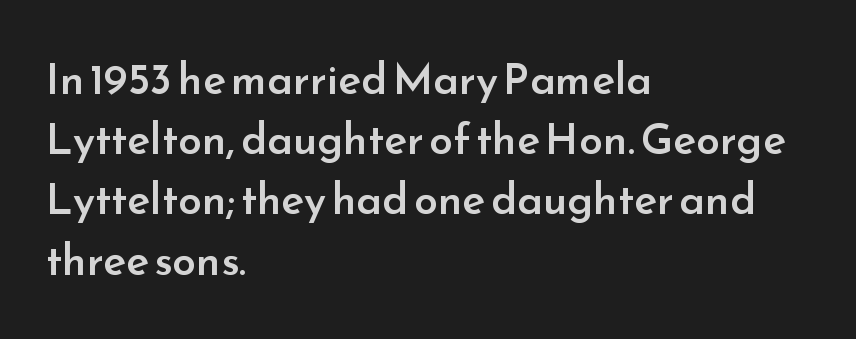
The image shows 43 px semibold sans-serif type, upright; set left-aligned, normal line spacing (1.4x), normal letter spacing, not underlined; low stroke contrast and a small x-height.
